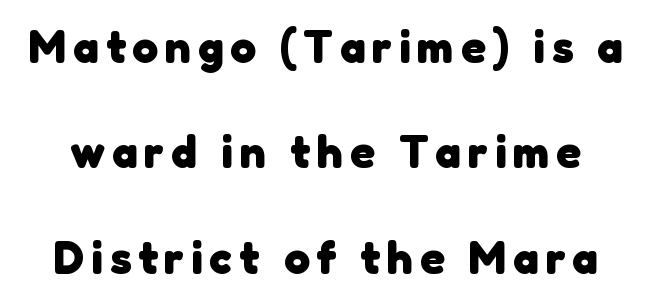
{"serif": "no", "bold": "yes", "weight": "heavy", "width": "normal", "stroke_contrast": "low", "x_height": "medium", "monospaced": "no", "underline": "no", "line_spacing": "loose", "line_spacing_ratio": 2.29, "glyph_px": 46}
